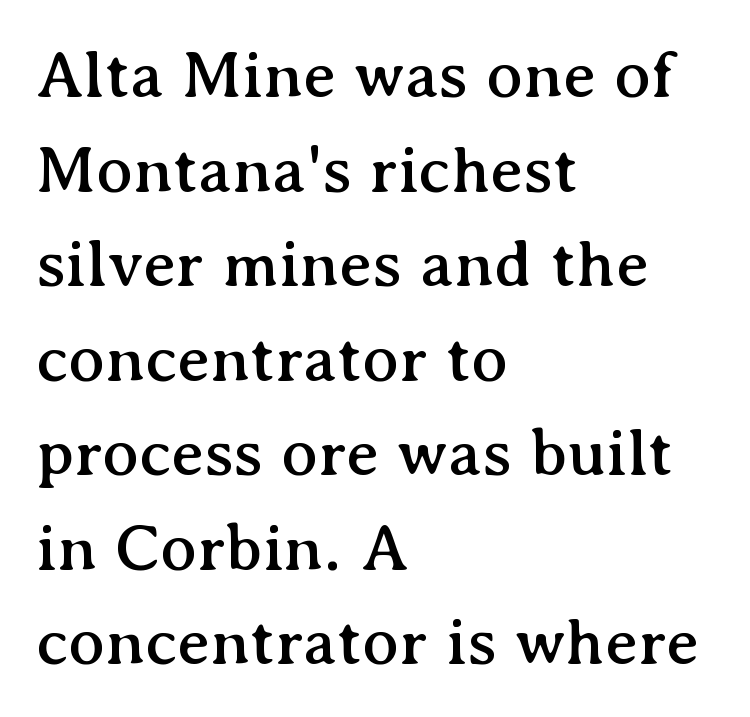
{"serif": "yes", "italic": "no", "width": "normal", "stroke_contrast": "medium", "x_height": "medium", "monospaced": "no", "underline": "no", "align": "left", "line_spacing": "normal", "line_spacing_ratio": 1.39, "letter_spacing": "normal", "letter_spacing_em": 0.0, "glyph_px": 68}
